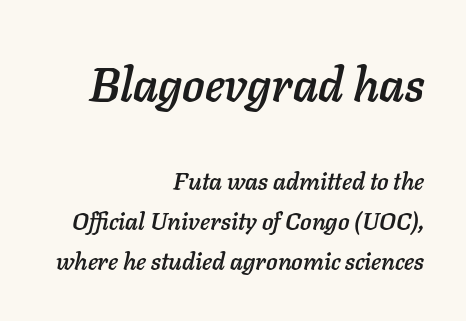
Q: Is the text italic (slanted)? A: Yes, it leans right by about 11 degrees.
Q: Is the text underlined? A: No.
Q: How is the paragraph aligned? A: Right-aligned.
Q: Is the spacing between letters normal or unusually wide? A: Normal.
Q: Is the spacing between lines tight, normal or loose? A: Normal.
Q: Which block of text is set in a larger size, the first (top) or the second (bottom)? A: The first (top) one.
Q: Width (condensed, normal, or wide)? A: Normal.
Q: Stroke contrast? A: Low.
Q: x-height? A: Medium.
Q: Monospaced? A: No.
